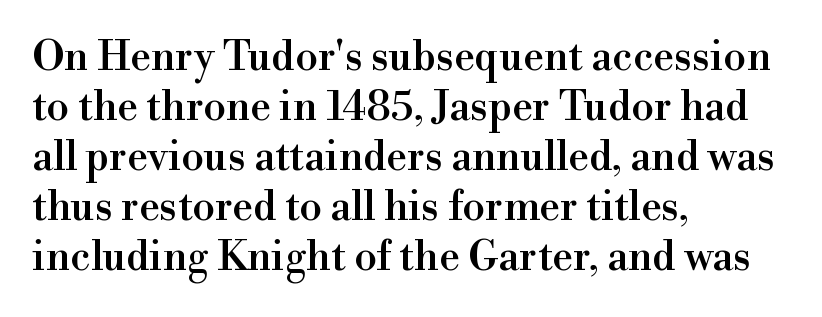
{"serif": "yes", "italic": "no", "width": "normal", "x_height": "small", "monospaced": "no", "underline": "no", "align": "left", "line_spacing_ratio": 1.22, "letter_spacing": "normal", "letter_spacing_em": 0.0, "glyph_px": 41}
